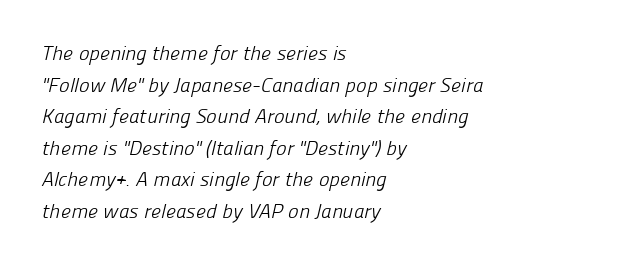
{"bold": "no", "underline": "no", "align": "left", "line_spacing": "normal", "line_spacing_ratio": 1.58, "letter_spacing": "normal", "letter_spacing_em": 0.0, "glyph_px": 20}
